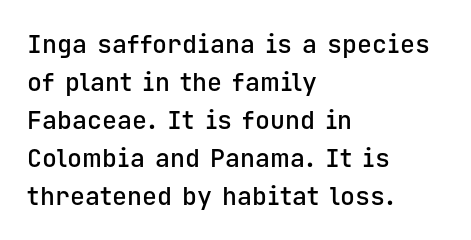
A roman cut, with each character standing at attention. The type is set solid horizontally, with unmodified tracking. These lines stack with their left ends in a neat column. Each glyph is drawn with semibold strokes, heavier than normal yet not fully bold.
